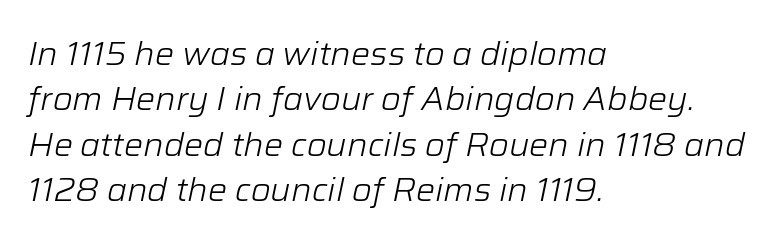
{"italic": "yes", "lean": "right", "slant_degrees": 12, "bold": "no", "weight": "light", "width": "normal", "stroke_contrast": "low", "x_height": "medium", "monospaced": "no", "underline": "no", "align": "left", "line_spacing": "normal", "line_spacing_ratio": 1.42, "letter_spacing": "normal", "letter_spacing_em": 0.0, "glyph_px": 32}
